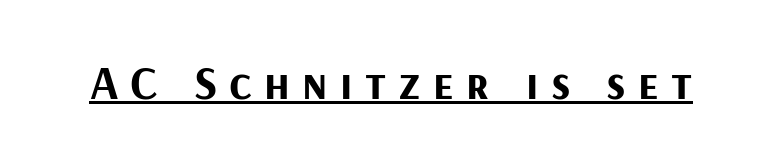
The image shows 47 px bold sans-serif type, upright; set unusually wide letter spacing (+0.26 em), underlined; medium stroke contrast and a medium x-height.
